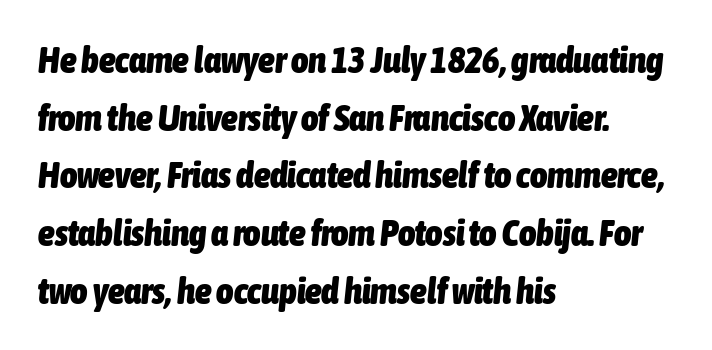
{"italic": "yes", "lean": "right", "slant_degrees": 6, "bold": "yes", "weight": "heavy", "width": "condensed", "stroke_contrast": "low", "x_height": "medium", "monospaced": "no", "underline": "no", "align": "left", "line_spacing": "normal", "line_spacing_ratio": 1.56, "letter_spacing": "normal", "letter_spacing_em": 0.0, "glyph_px": 37}
